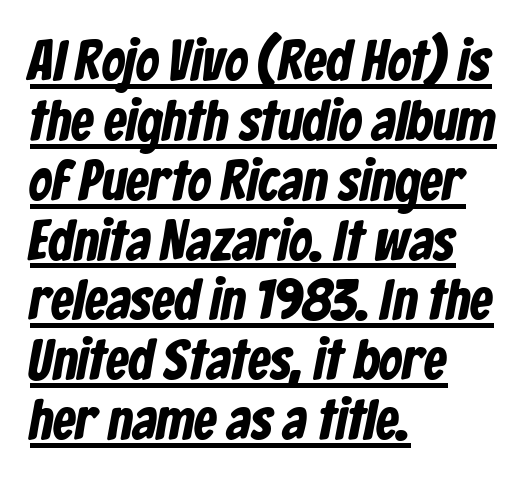
Strong, thick strokes mark this as bold type. Closely set lines give the paragraph a compact silhouette. Nothing unusual about the tracking: characters are spaced as the font intends. The passage shown is typeset with a sans-serif family. Is there an underline? Yes — a line sits under the letters.
